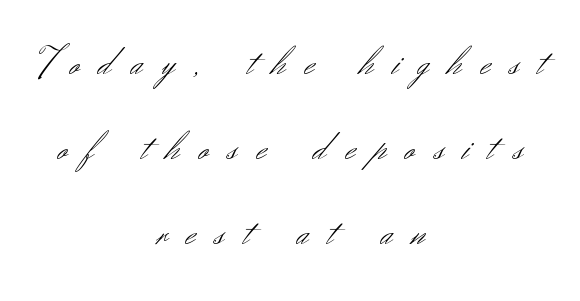
Horizontal alignment here is central, giving a formal, balanced look. Words float on clear page, feet unadorned. A sans-serif font was chosen for this passage. The typeface has the unassuming heft of standard copy or less.
